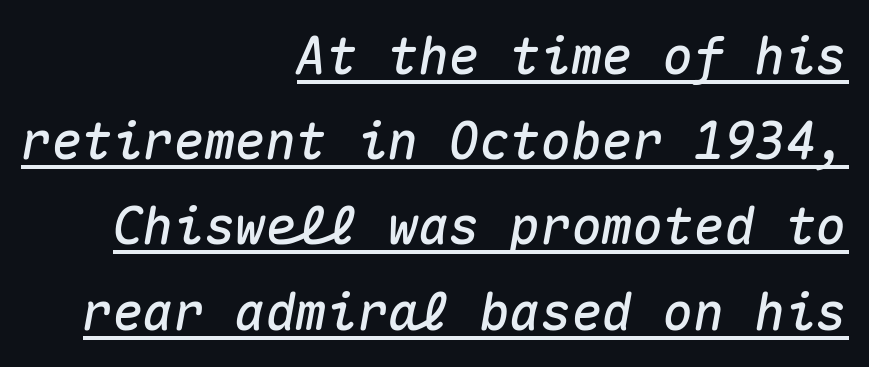
Between one letter and the next there's only the usual sliver of space. The compositor pushed each line to the right boundary. The lettering is marked with a stroke running underneath it. The rendering uses a moderate line-height, typical for paragraphs. This is oblique type, the kind used for emphasis or titles. Fixed-width glyphs throughout — classic coding-font behaviour.
